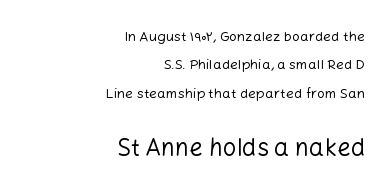
The image shows 24 px text type, upright; set right-aligned, loose line spacing (2.03x), normal letter spacing, not underlined; the second (bottom) block is 1.71x larger.
